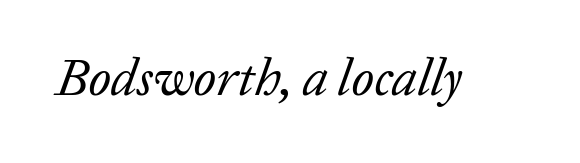
Q: Is the text bold? A: No.
Q: Is the text italic (slanted)? A: Yes, it leans right by about 20 degrees.
Q: Is the typeface a serif or a sans-serif typeface? A: Serif.
Q: Is the text underlined? A: No.
Q: Is the spacing between letters normal or unusually wide? A: Normal.
Q: Width (condensed, normal, or wide)? A: Normal.
Q: Stroke contrast? A: Low.
Q: x-height? A: Medium.
Q: Monospaced? A: No.
